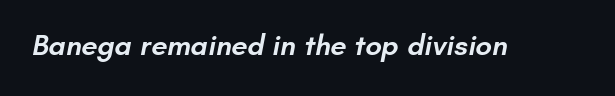
{"serif": "no", "bold": "semi", "weight": "semibold", "width": "normal", "stroke_contrast": "low", "x_height": "small", "monospaced": "no", "underline": "no", "letter_spacing": "normal", "letter_spacing_em": 0.0, "glyph_px": 29}
